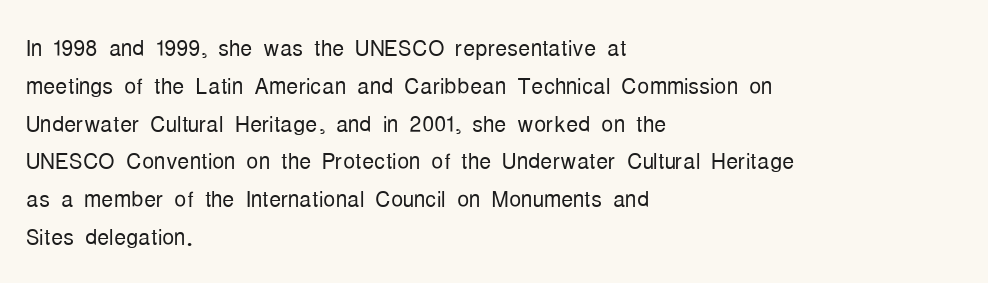
Q: Is the text bold? A: No.
Q: Is the text italic (slanted)? A: No, it is upright.
Q: Is the typeface a serif or a sans-serif typeface? A: Sans-serif.
Q: Is the text underlined? A: No.
Q: How is the paragraph aligned? A: Left-aligned.
Q: Is the spacing between letters normal or unusually wide? A: Normal.
Q: Is the spacing between lines tight, normal or loose? A: Normal.
Q: Width (condensed, normal, or wide)? A: Condensed.
Q: Stroke contrast? A: Low.
Q: x-height? A: Medium.
Q: Monospaced? A: No.
